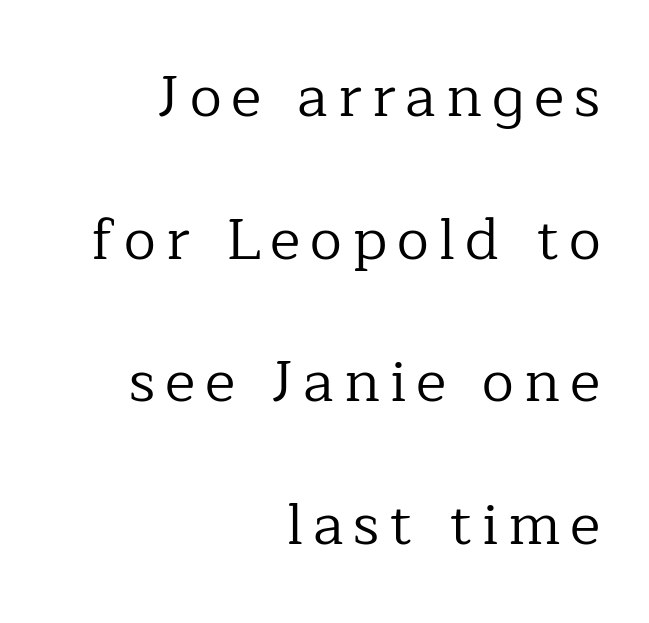
Anything drawn beneath the words? Only blank space. The specimen reads as upright at a glance. The lines in this sample share a right terminus and differ only in where they begin. The designer dialed line spacing up above the default. Each letter keeps its own natural width here, so spacing adapts to shape.
